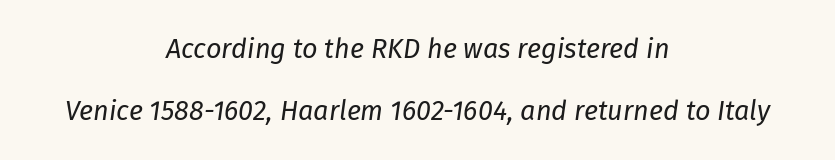
The vertical gap from one line to the next is large. Heaviness? Minimal to ordinary, like unemphasized prose. Caption: multi-line text, centered on the measure. Letters rest on an invisible, unmarked baseline. Every character sits at an angle, as italics do.
